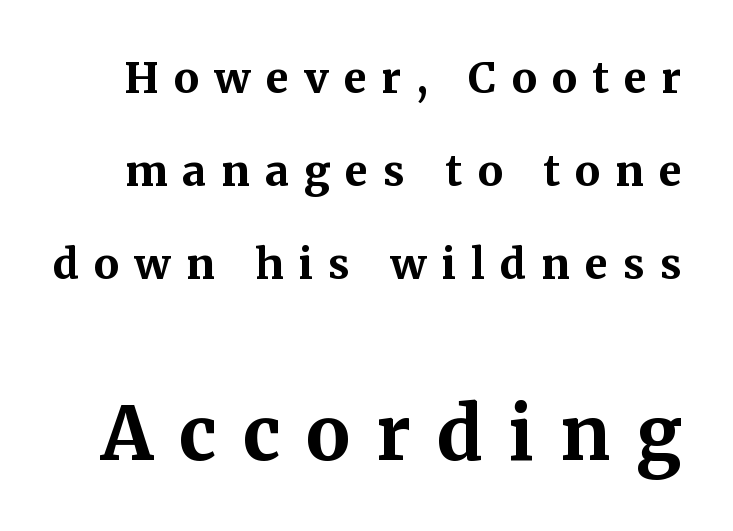
Q: Is the text bold? A: Yes.
Q: Is the text italic (slanted)? A: No, it is upright.
Q: Is the typeface a serif or a sans-serif typeface? A: Serif.
Q: Is the text underlined? A: No.
Q: Is the spacing between letters normal or unusually wide? A: Unusually wide.
Q: Is the spacing between lines tight, normal or loose? A: Loose.
Q: Which block of text is set in a larger size, the first (top) or the second (bottom)? A: The second (bottom) one.
Q: Width (condensed, normal, or wide)? A: Normal.
Q: Stroke contrast? A: Medium.
Q: x-height? A: Medium.
Q: Monospaced? A: No.
